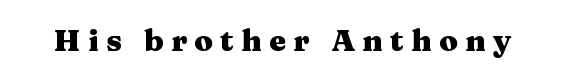
{"serif": "yes", "italic": "no", "bold": "yes", "weight": "heavy", "width": "wide", "stroke_contrast": "medium", "x_height": "medium", "monospaced": "no", "underline": "no", "letter_spacing": "wide", "letter_spacing_em": 0.25, "glyph_px": 30}
